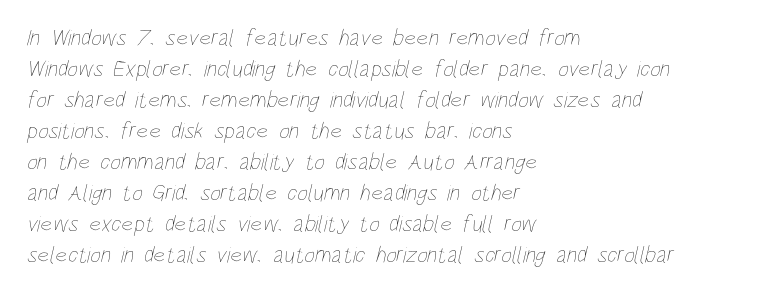
The image shows 23 px text type; set left-aligned, normal line spacing (1.35x), normal letter spacing, not underlined.
